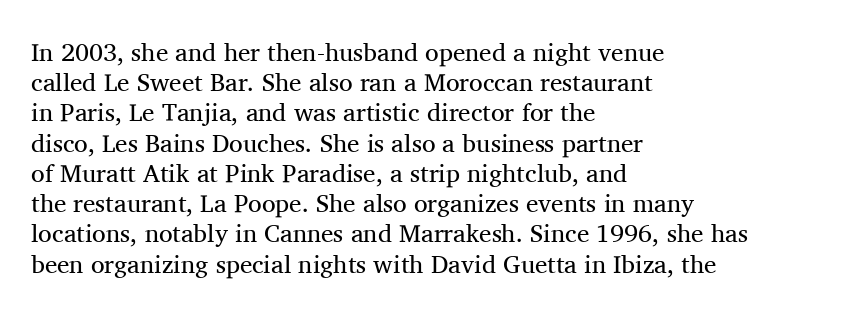
The image shows 25 px text type, upright; set left-aligned, line spacing 1.21x, normal letter spacing, not underlined.
